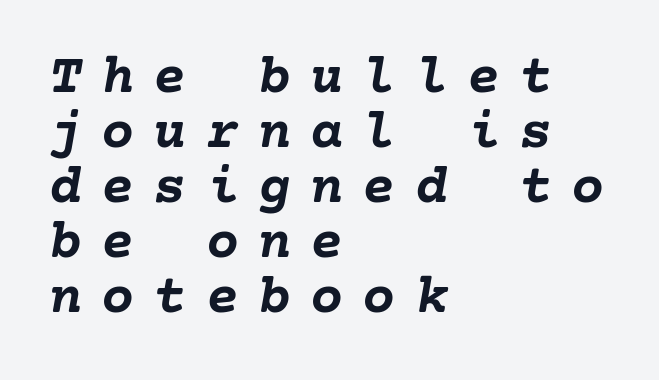
{"italic": "yes", "lean": "right", "slant_degrees": 10, "bold": "yes", "weight": "semibold", "width": "normal", "stroke_contrast": "low", "x_height": "medium", "underline": "no", "align": "left", "line_spacing": "tight", "line_spacing_ratio": 1.0, "letter_spacing": "wide", "letter_spacing_em": 0.35, "glyph_px": 55}
